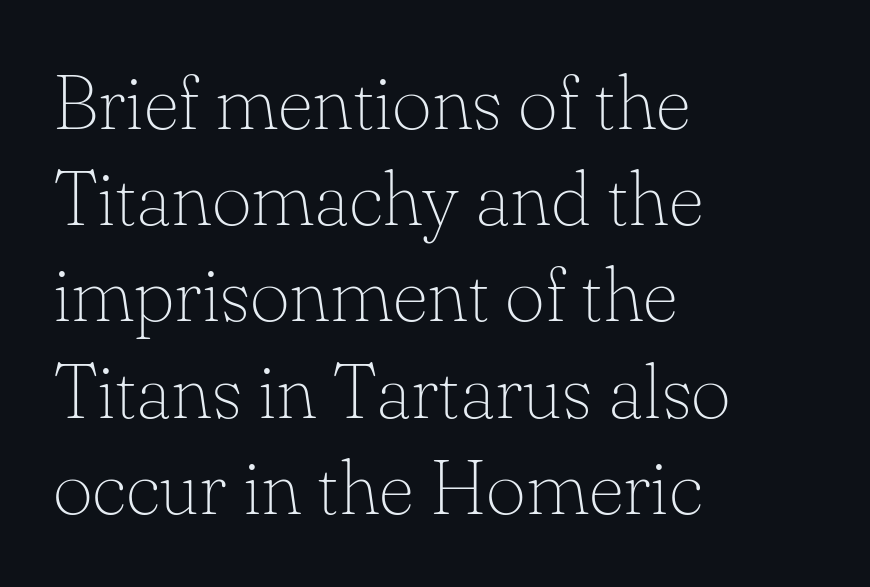
The image shows 77 px thin serif type, upright; set left-aligned, normal line spacing (1.25x), normal letter spacing, not underlined; low stroke contrast and a small x-height.
